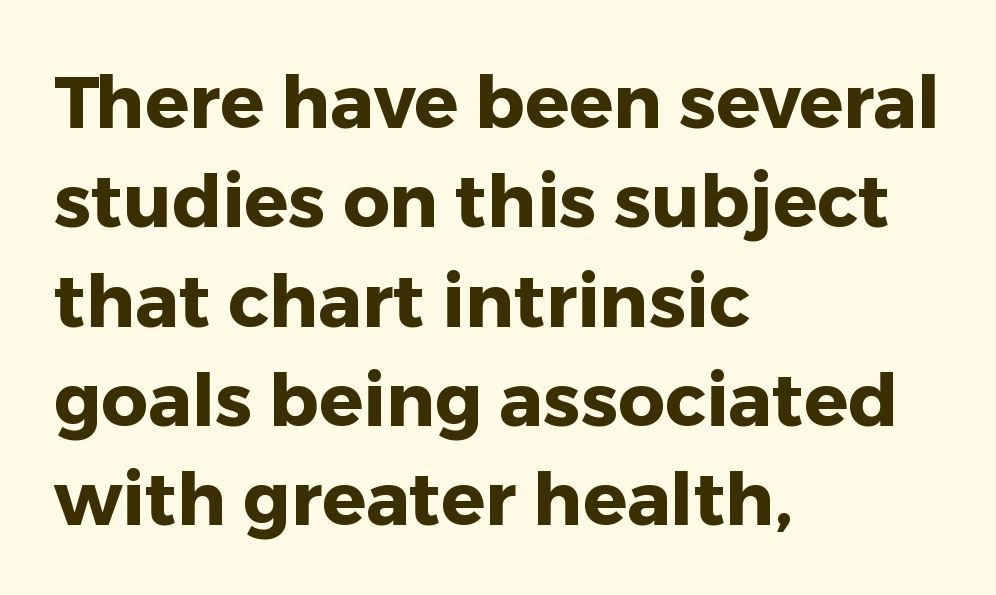
The letters sit at their default tracking, neither squeezed nor spread. Caption: multi-line text, flush left, ragged right. Characters remain perfectly vertical along every line. Its strokes are broad and dark, the hallmark of bold type. Normally led — the rows are evenly, conventionally spaced. The face used here is a sans, in the tradition of grotesques and geometrics.
